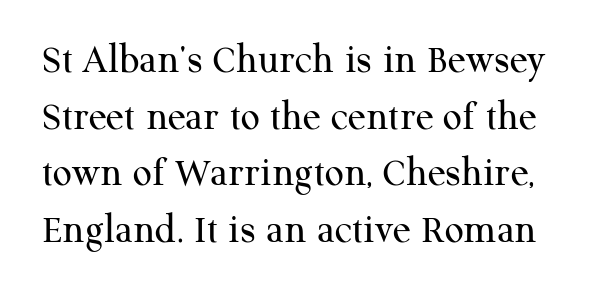
Q: Is the text bold? A: No.
Q: Is the text italic (slanted)? A: No, it is upright.
Q: Is the typeface a serif or a sans-serif typeface? A: Serif.
Q: Is the text underlined? A: No.
Q: Is the spacing between letters normal or unusually wide? A: Normal.
Q: Is the spacing between lines tight, normal or loose? A: Normal.
Q: Width (condensed, normal, or wide)? A: Normal.
Q: Stroke contrast? A: Medium.
Q: x-height? A: Medium.
Q: Monospaced? A: No.
